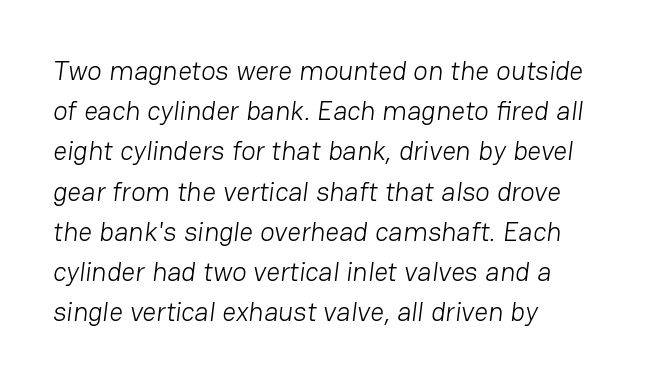
The vertical gap from one line to the next is medium. This rendering leaves character spacing at its baseline value. Just letters on the line, the space beneath them empty. Reading down the block, your eye returns to a fixed left position each line. Is this a heavy cut? Hardly; it is regular or lighter.
